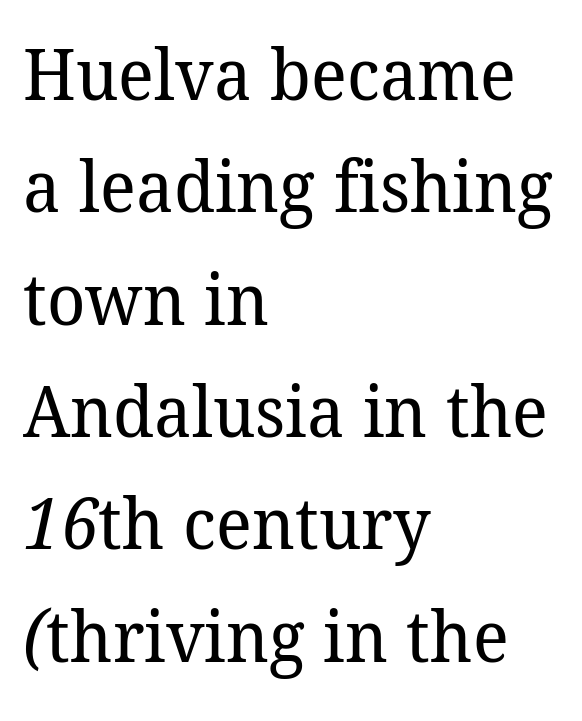
The image shows 72 px regular-weight serif type; set left-aligned, normal line spacing (1.56x), normal letter spacing, not underlined; low stroke contrast and a medium x-height.
